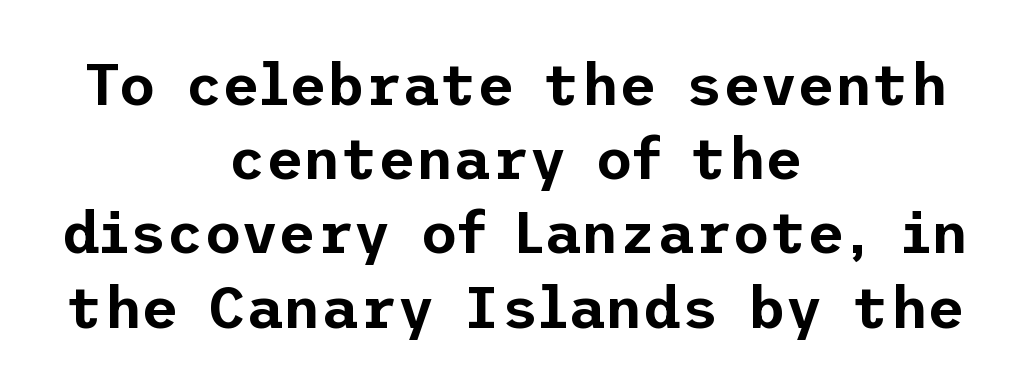
Q: Is the text italic (slanted)? A: No, it is upright.
Q: Is the typeface a serif or a sans-serif typeface? A: Sans-serif.
Q: Is the text underlined? A: No.
Q: How is the paragraph aligned? A: Centered.
Q: Is the spacing between letters normal or unusually wide? A: Normal.
Q: Is the spacing between lines tight, normal or loose? A: Normal.
Q: Width (condensed, normal, or wide)? A: Normal.
Q: Stroke contrast? A: Low.
Q: x-height? A: Medium.
